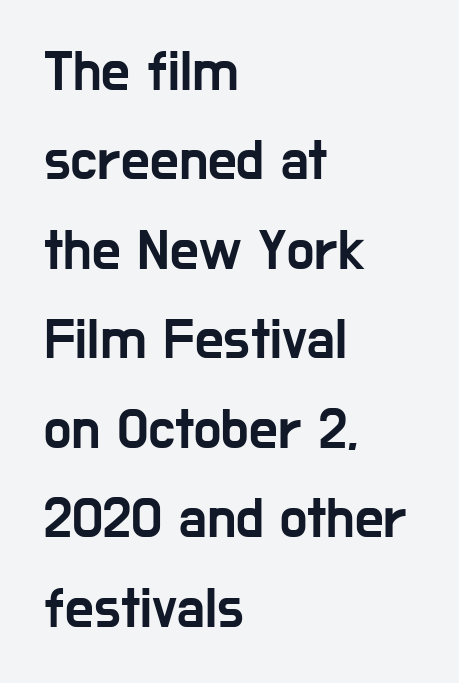
{"serif": "no", "italic": "no", "width": "condensed", "stroke_contrast": "low", "x_height": "medium", "monospaced": "no", "underline": "no", "align": "left", "line_spacing": "normal", "line_spacing_ratio": 1.57, "letter_spacing": "normal", "letter_spacing_em": 0.0, "glyph_px": 57}
